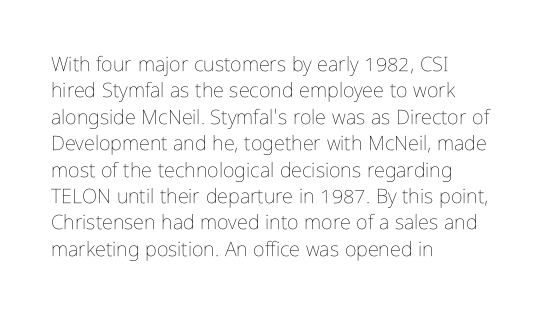
{"italic": "no", "bold": "no", "underline": "no", "align": "left", "line_spacing": "normal", "line_spacing_ratio": 1.32, "letter_spacing": "normal", "letter_spacing_em": 0.0, "glyph_px": 20}
